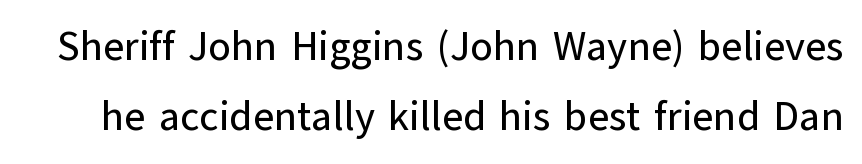
{"serif": "no", "italic": "no", "width": "normal", "stroke_contrast": "low", "x_height": "medium", "monospaced": "no", "underline": "no", "line_spacing_ratio": 1.71, "letter_spacing": "normal", "letter_spacing_em": 0.0, "glyph_px": 41}
